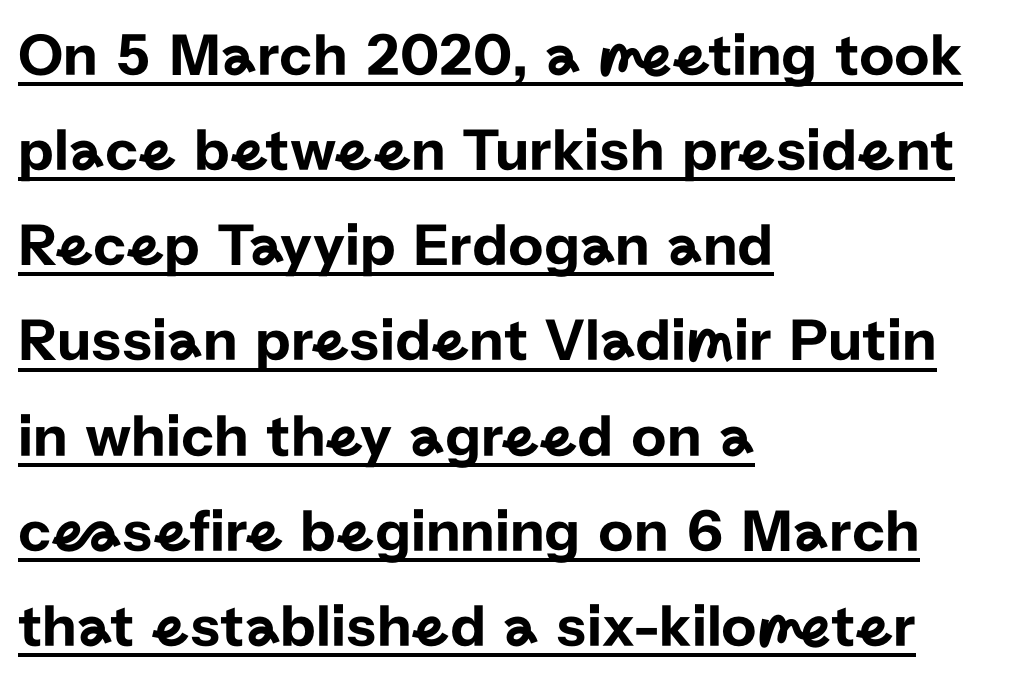
The image shows 61 px sans-serif type, upright; set left-aligned, normal line spacing (1.56x), normal letter spacing, underlined; low stroke contrast and a medium x-height.
